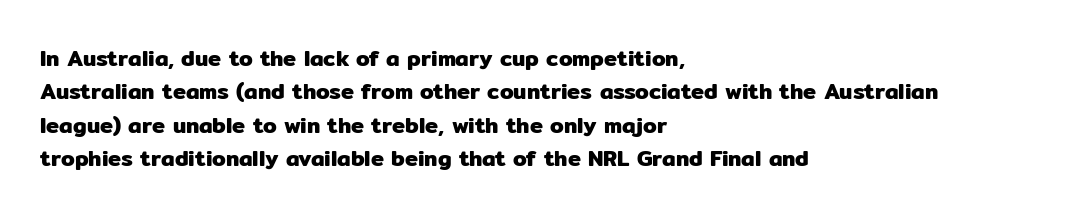
{"italic": "no", "underline": "no", "align": "left", "line_spacing": "normal", "line_spacing_ratio": 1.52, "letter_spacing": "normal", "letter_spacing_em": 0.0, "glyph_px": 22}
